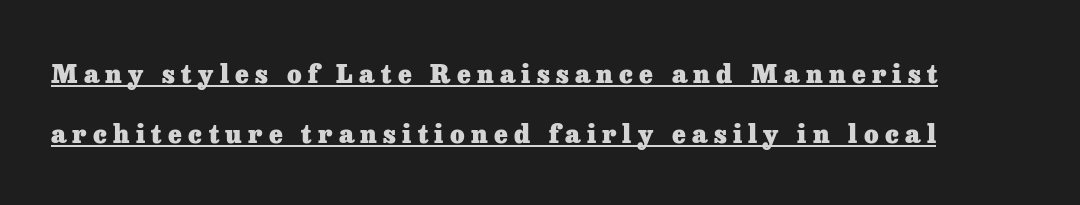
The image shows 25 px bold type, upright; set loose line spacing (2.4x), unusually wide letter spacing (+0.25 em), underlined.
